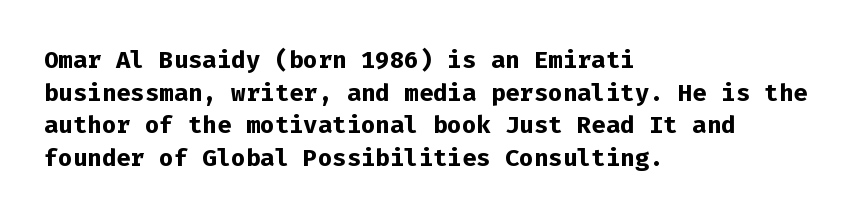
Q: Is the text bold? A: Yes.
Q: Is the text italic (slanted)? A: No, it is upright.
Q: Is the text underlined? A: No.
Q: How is the paragraph aligned? A: Left-aligned.
Q: Is the spacing between letters normal or unusually wide? A: Normal.
Q: Is the spacing between lines tight, normal or loose? A: Normal.
